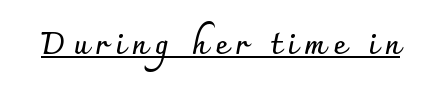
The image shows 30 px semibold sans-serif type; set unusually wide letter spacing (+0.25 em), underlined; low stroke contrast and a small x-height.
